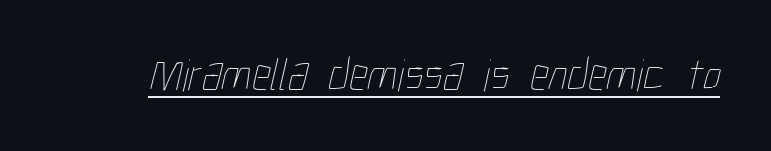
{"bold": "no", "weight": "thin", "width": "condensed", "stroke_contrast": "low", "x_height": "medium", "monospaced": "no", "underline": "yes", "letter_spacing": "normal", "letter_spacing_em": 0.0, "glyph_px": 46}
